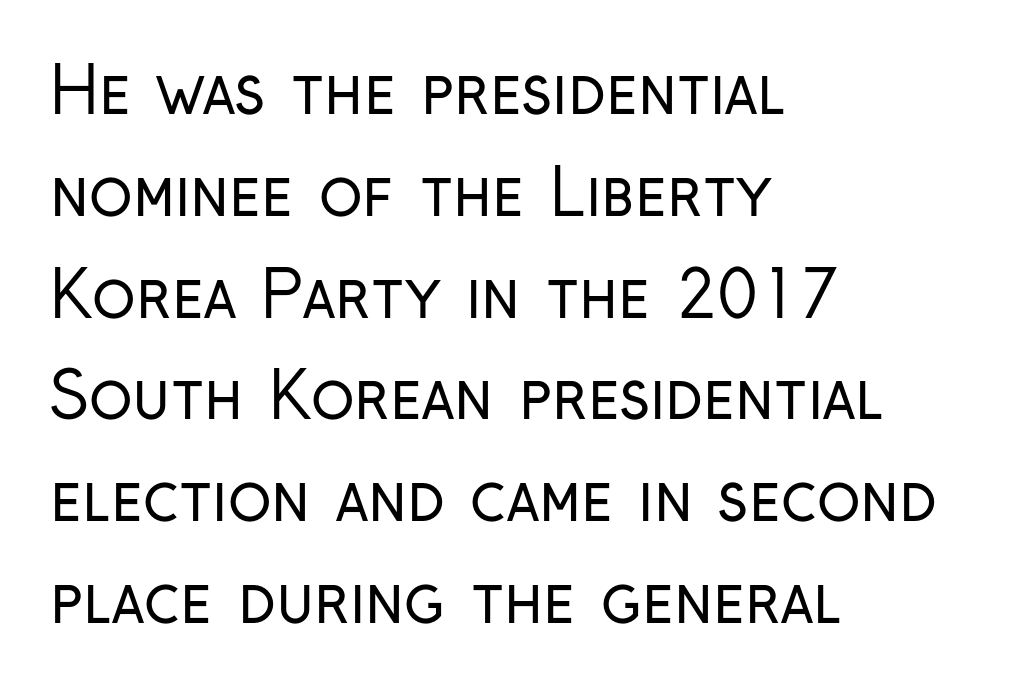
The face used here is proportionally spaced, like ordinary book or web type. These lines were composed using upright roman letters. Each new line begins a customary step beneath the previous one. Spacing between characters is what you'd get straight out of the box.
